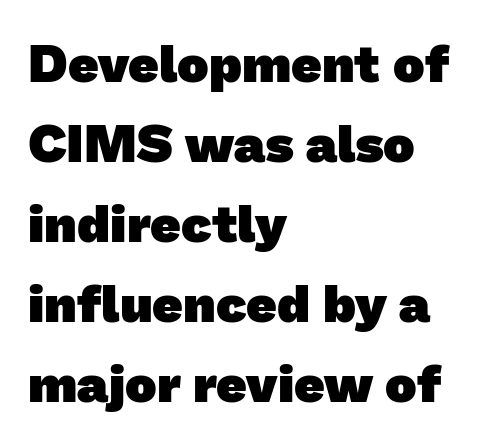
The image shows 53 px heavy sans-serif type; set left-aligned, normal line spacing (1.51x), normal letter spacing, not underlined; low stroke contrast and a medium x-height.
